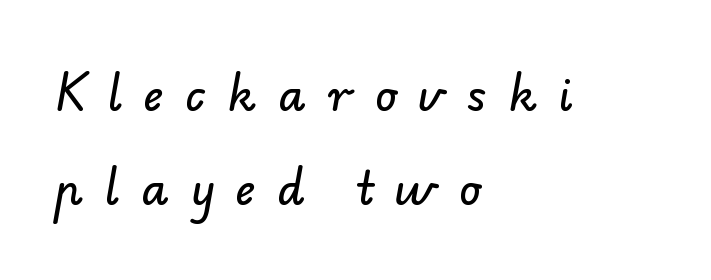
Does the leading feel generous? Absolutely, it's lavish. The passage shown has open, widely tracked lettering throughout. Are there feet on the stems? There aren't — it's a sans. Type without underlining. Spacing verdict: proportional, widths tailored to each character.
